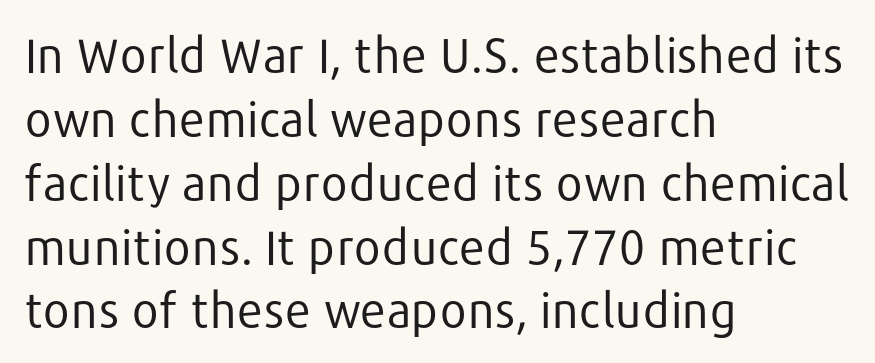
Q: Is the text bold? A: No.
Q: Is the text italic (slanted)? A: No, it is upright.
Q: Is the typeface a serif or a sans-serif typeface? A: Sans-serif.
Q: Is the text underlined? A: No.
Q: How is the paragraph aligned? A: Left-aligned.
Q: Is the spacing between letters normal or unusually wide? A: Normal.
Q: Is the spacing between lines tight, normal or loose? A: Normal.
Q: Width (condensed, normal, or wide)? A: Normal.
Q: Stroke contrast? A: Low.
Q: x-height? A: Medium.
Q: Monospaced? A: No.
